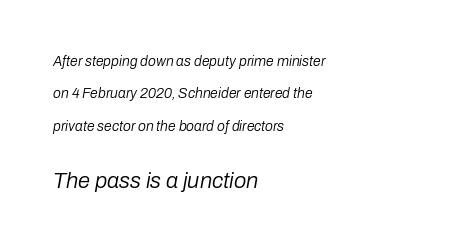
The letters in the lower block stand taller than those in the block above. The lines are spread far apart with generous leading. Rendered with sloped, italic letterforms. The area under the type is left untouched.
